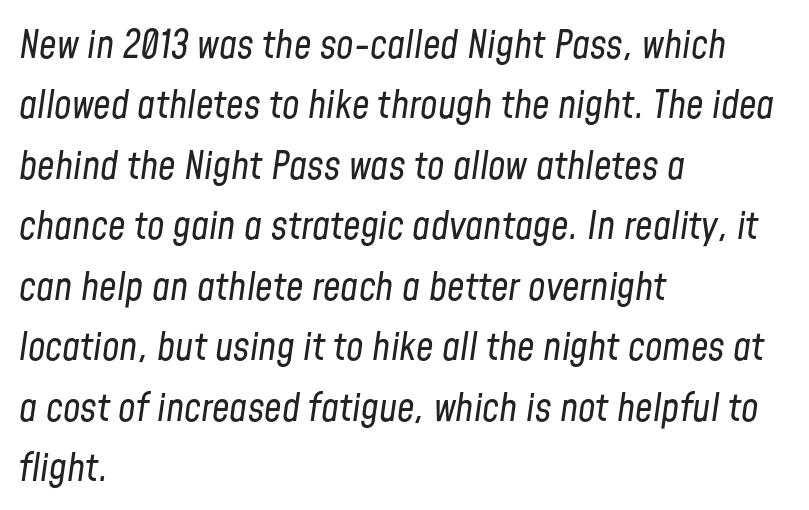
The line-height multiplier appears to be the usual default. You could not count columns in this text — the font is proportionally spaced. The area under the type is left untouched. If you drew a line through each stem, it would be angled.
